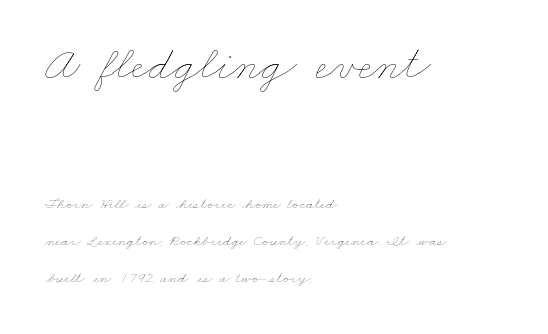
Any mark beneath the type? The region is blank. Leading is clearly above the norm, producing a sparse column. The tracking reads as untouched default to a designer's eye. Is the block centered? No — it sits flush against the left margin. This sample has the flowing, uneven cadence of proportional lettering. Weight: regular or lighter.
